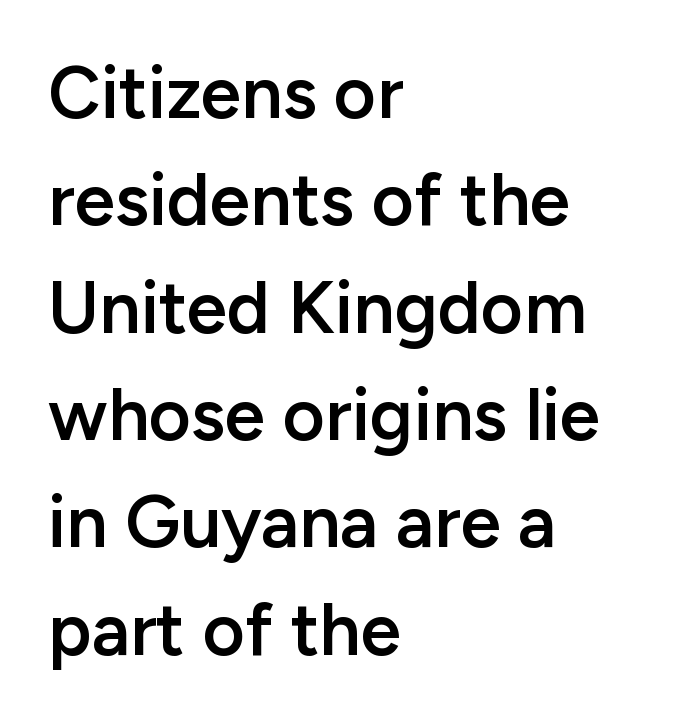
{"serif": "no", "italic": "no", "bold": "semi", "weight": "semibold", "width": "normal", "stroke_contrast": "low", "x_height": "medium", "monospaced": "no", "underline": "no", "align": "left", "line_spacing": "normal", "line_spacing_ratio": 1.47, "letter_spacing": "normal", "letter_spacing_em": 0.0, "glyph_px": 73}
